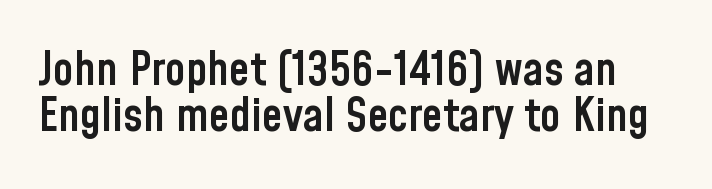
Q: Is the text bold? A: Semi-bold.
Q: Is the text italic (slanted)? A: No, it is upright.
Q: Is the typeface a serif or a sans-serif typeface? A: Sans-serif.
Q: Is the text underlined? A: No.
Q: Is the spacing between letters normal or unusually wide? A: Normal.
Q: Is the spacing between lines tight, normal or loose? A: Tight.
Q: Width (condensed, normal, or wide)? A: Condensed.
Q: Stroke contrast? A: Low.
Q: x-height? A: Medium.
Q: Monospaced? A: No.
